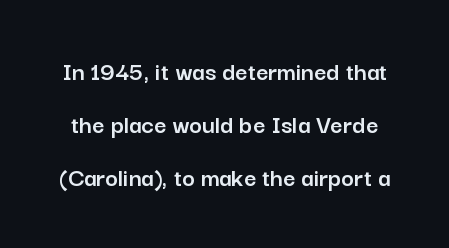
Q: Is the text italic (slanted)? A: No, it is upright.
Q: Is the text underlined? A: No.
Q: Is the spacing between letters normal or unusually wide? A: Normal.
Q: Is the spacing between lines tight, normal or loose? A: Loose.
